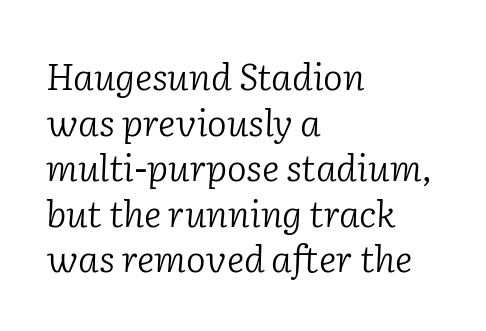
{"serif": "yes", "italic": "yes", "lean": "right", "slant_degrees": 2, "bold": "no", "weight": "light", "width": "normal", "stroke_contrast": "low", "x_height": "medium", "monospaced": "no", "underline": "no", "align": "left", "line_spacing_ratio": 1.23, "letter_spacing": "normal", "letter_spacing_em": 0.0, "glyph_px": 37}
